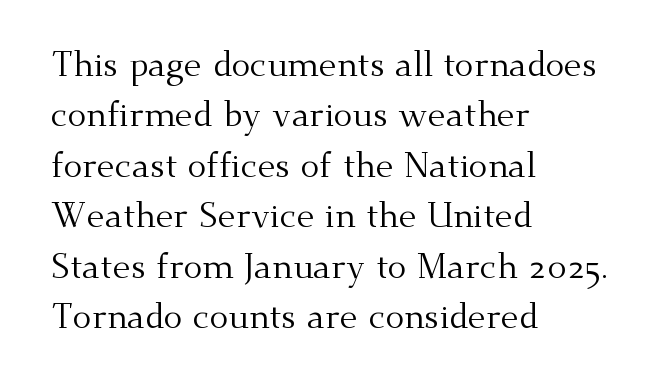
The image shows 35 px regular-weight serif type, upright; set left-aligned, normal line spacing (1.44x), normal letter spacing, not underlined; medium stroke contrast and a small x-height.
